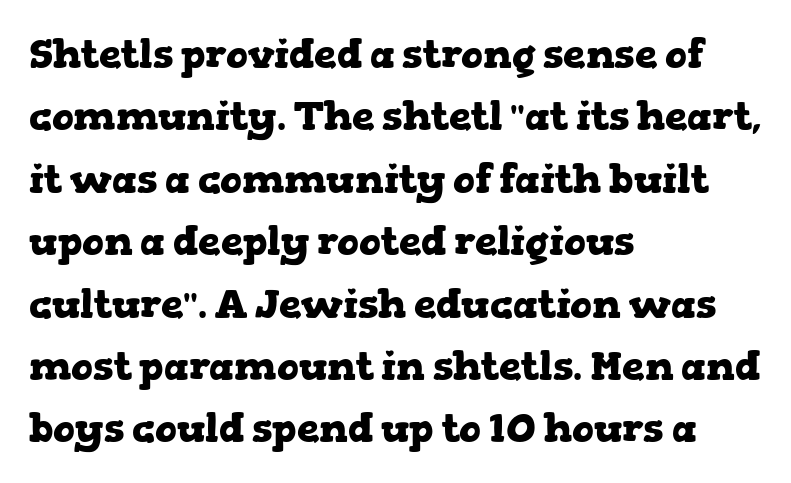
{"serif": "yes", "italic": "no", "bold": "yes", "weight": "heavy", "width": "wide", "stroke_contrast": "low", "x_height": "medium", "monospaced": "no", "underline": "no", "align": "left", "line_spacing": "normal", "line_spacing_ratio": 1.56, "letter_spacing": "normal", "letter_spacing_em": 0.0, "glyph_px": 40}
